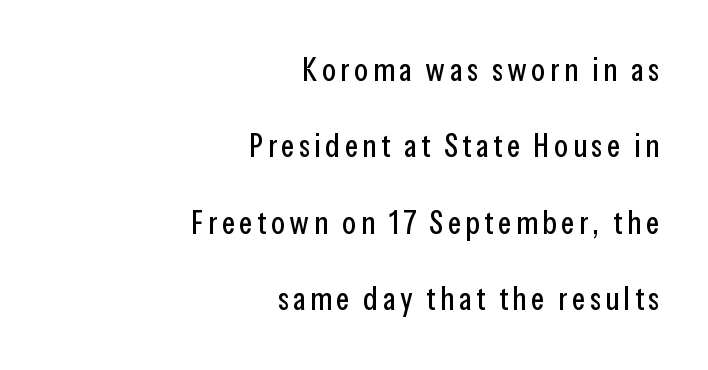
Upright lettering throughout. Nobody drew a line under any word here. Note: no serifs on the glyphs. A typesetter would call this proportional, since set widths differ per character. The space between consecutive lines is lavish. These lines stack with their right ends in a neat column.
